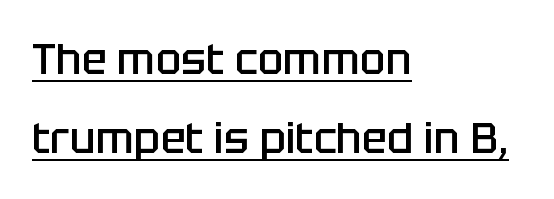
{"serif": "no", "italic": "no", "bold": "semi", "weight": "semibold", "width": "normal", "stroke_contrast": "low", "x_height": "large", "monospaced": "no", "underline": "yes", "align": "left", "line_spacing_ratio": 1.89, "letter_spacing": "normal", "letter_spacing_em": 0.0, "glyph_px": 42}
